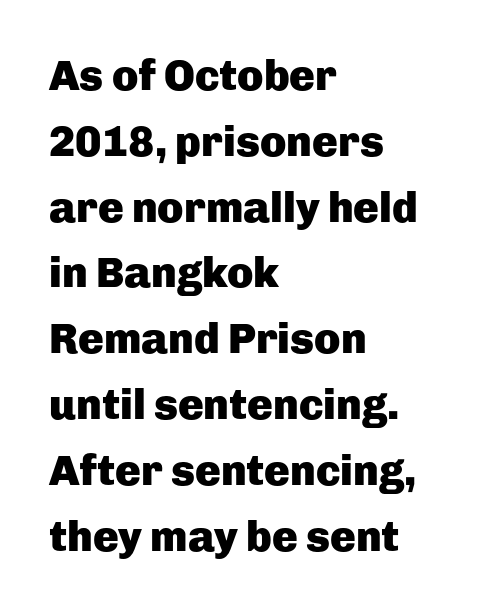
Q: Is the text bold? A: Yes.
Q: Is the text italic (slanted)? A: No, it is upright.
Q: Is the typeface a serif or a sans-serif typeface? A: Sans-serif.
Q: Is the text underlined? A: No.
Q: How is the paragraph aligned? A: Left-aligned.
Q: Is the spacing between letters normal or unusually wide? A: Normal.
Q: Is the spacing between lines tight, normal or loose? A: Normal.
Q: Width (condensed, normal, or wide)? A: Normal.
Q: Stroke contrast? A: Low.
Q: x-height? A: Medium.
Q: Monospaced? A: No.
